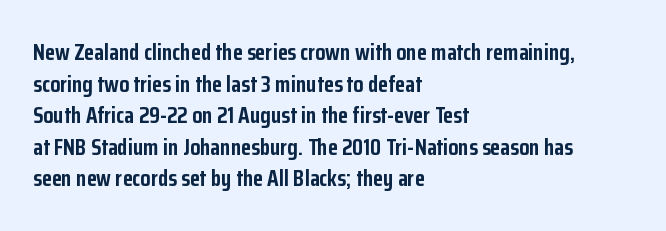
{"italic": "no", "bold": "yes", "underline": "no", "align": "left", "line_spacing": "normal", "line_spacing_ratio": 1.37, "letter_spacing": "normal", "letter_spacing_em": 0.0, "glyph_px": 23}
